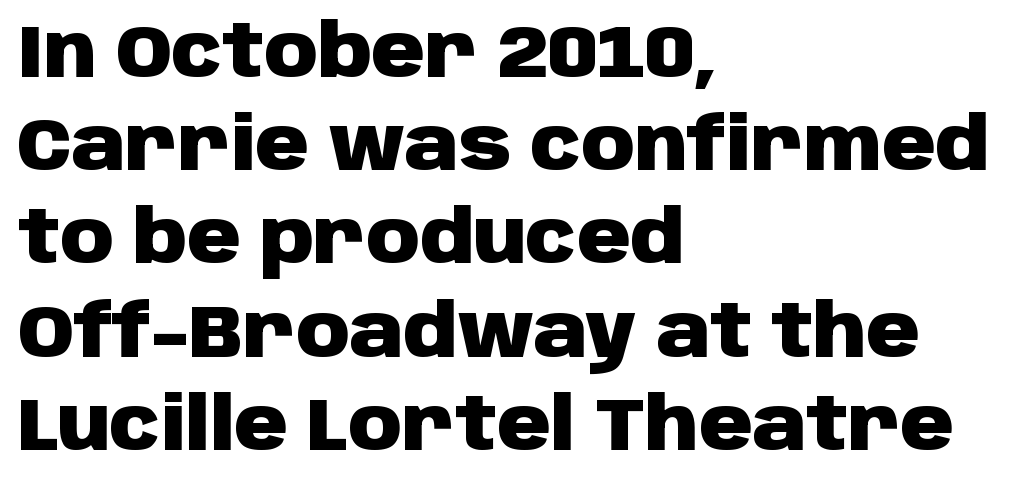
Q: Is the text bold? A: Yes.
Q: Is the text italic (slanted)? A: No, it is upright.
Q: Is the typeface a serif or a sans-serif typeface? A: Sans-serif.
Q: Is the text underlined? A: No.
Q: How is the paragraph aligned? A: Left-aligned.
Q: Is the spacing between letters normal or unusually wide? A: Normal.
Q: Is the spacing between lines tight, normal or loose? A: Normal.
Q: Width (condensed, normal, or wide)? A: Normal.
Q: Stroke contrast? A: Low.
Q: x-height? A: Large.
Q: Monospaced? A: No.
